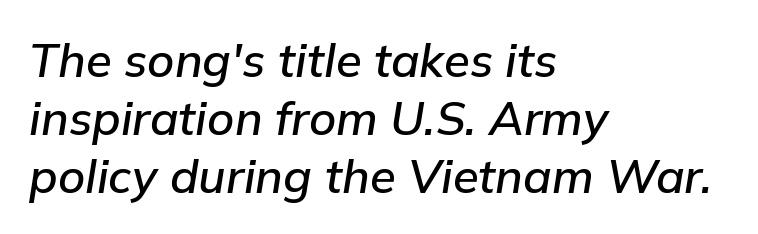
Q: Is the text italic (slanted)? A: Yes, it leans right by about 9 degrees.
Q: Is the text underlined? A: No.
Q: How is the paragraph aligned? A: Left-aligned.
Q: Is the spacing between letters normal or unusually wide? A: Normal.
Q: Width (condensed, normal, or wide)? A: Normal.
Q: Stroke contrast? A: Low.
Q: x-height? A: Medium.
Q: Monospaced? A: No.
